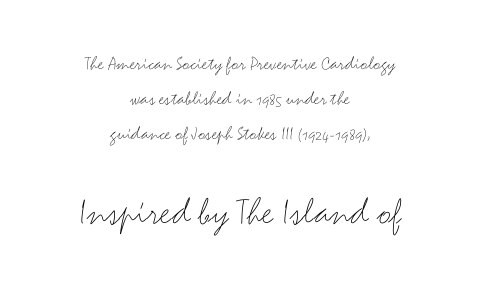
{"serif": "no", "bold": "no", "weight": "thin", "width": "wide", "stroke_contrast": "medium", "x_height": "small", "monospaced": "no", "underline": "no", "align": "center", "line_spacing_ratio": 1.75, "letter_spacing": "normal", "letter_spacing_em": 0.0, "larger_block": "second", "size_ratio": 2.0, "glyph_px": 40}
